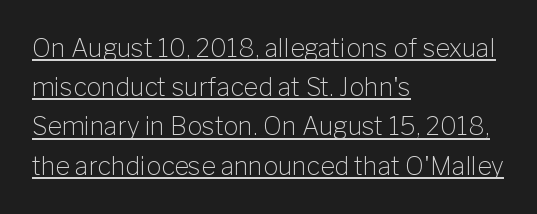
{"italic": "no", "bold": "no", "underline": "yes", "align": "left", "line_spacing": "normal", "line_spacing_ratio": 1.57, "letter_spacing": "normal", "letter_spacing_em": 0.0, "glyph_px": 25}
